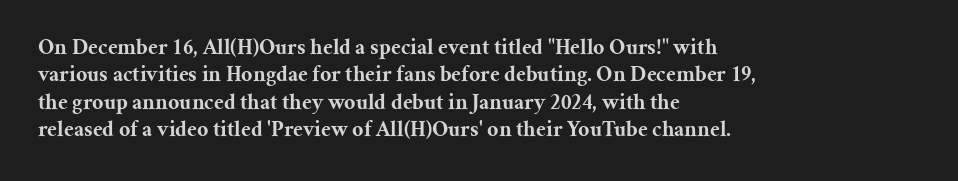
Q: Is the text bold? A: Yes.
Q: Is the text italic (slanted)? A: No, it is upright.
Q: Is the text underlined? A: No.
Q: How is the paragraph aligned? A: Left-aligned.
Q: Is the spacing between letters normal or unusually wide? A: Normal.
